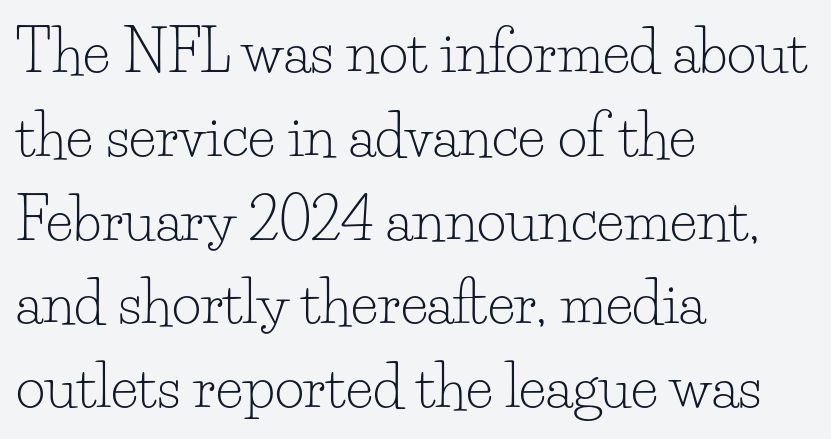
Varying glyph widths throughout — classic text-font behaviour. Weight class: somewhere from thin through regular. Style check: upright. The compositor pushed each line to the left boundary.
